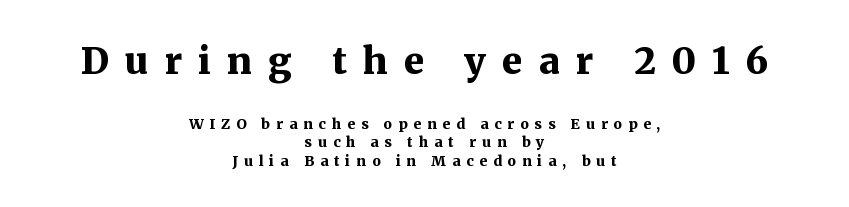
{"serif": "yes", "italic": "no", "bold": "yes", "weight": "bold", "width": "normal", "stroke_contrast": "medium", "x_height": "medium", "monospaced": "no", "underline": "no", "align": "center", "line_spacing": "normal", "line_spacing_ratio": 1.31, "letter_spacing": "wide", "letter_spacing_em": 0.43, "larger_block": "first", "size_ratio": 2.64, "glyph_px": 37}
